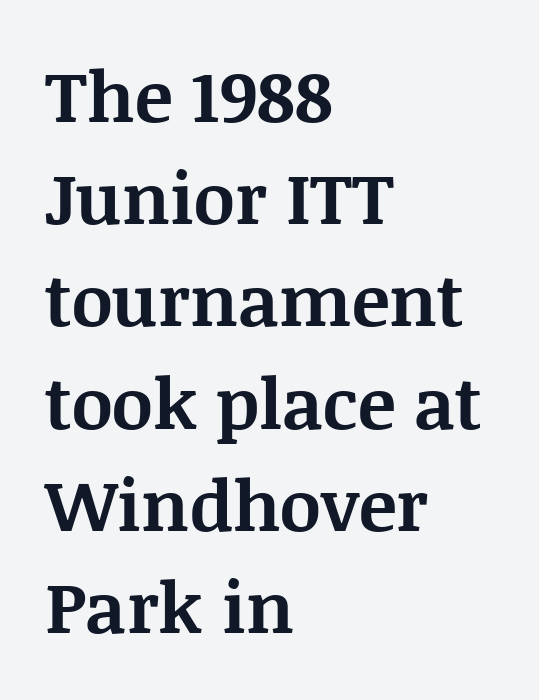
Q: Is the text bold? A: Yes.
Q: Is the text italic (slanted)? A: No, it is upright.
Q: Is the typeface a serif or a sans-serif typeface? A: Serif.
Q: Is the text underlined? A: No.
Q: How is the paragraph aligned? A: Left-aligned.
Q: Is the spacing between letters normal or unusually wide? A: Normal.
Q: Is the spacing between lines tight, normal or loose? A: Normal.
Q: Width (condensed, normal, or wide)? A: Normal.
Q: Stroke contrast? A: Medium.
Q: x-height? A: Large.
Q: Monospaced? A: No.
